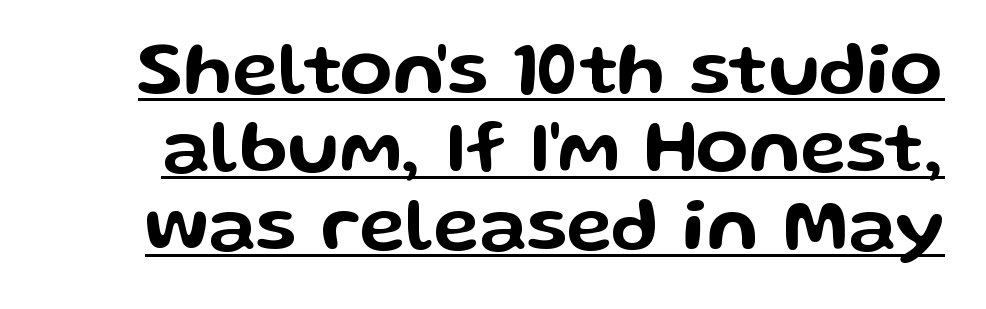
The horizontal fit of the characters is conventional and even. Closely set lines give the paragraph a compact silhouette. This sample uses an upright cut, with every glyph sitting square on the baseline. The letters advance in unequal steps, a hallmark of proportional type. This rendering features underlined lettering.
